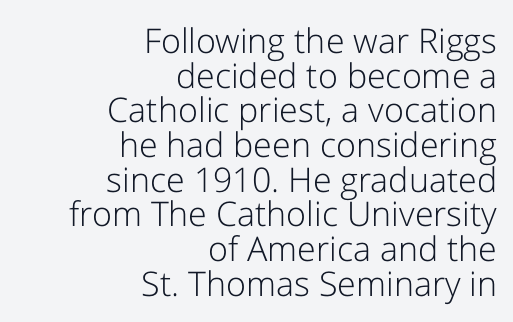
The image shows 34 px light sans-serif type, upright; set right-aligned, tight line spacing (1.02x), normal letter spacing, not underlined; low stroke contrast and a medium x-height.
